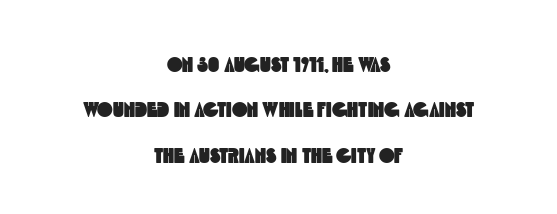
{"underline": "no", "align": "center", "line_spacing": "loose", "line_spacing_ratio": 2.16, "letter_spacing": "normal", "letter_spacing_em": 0.0, "glyph_px": 21}
